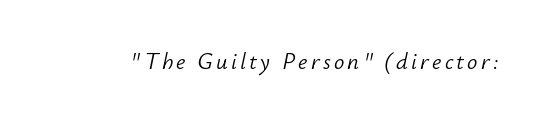
The image shows 23 px text type, italic (leaning right); set not underlined.
